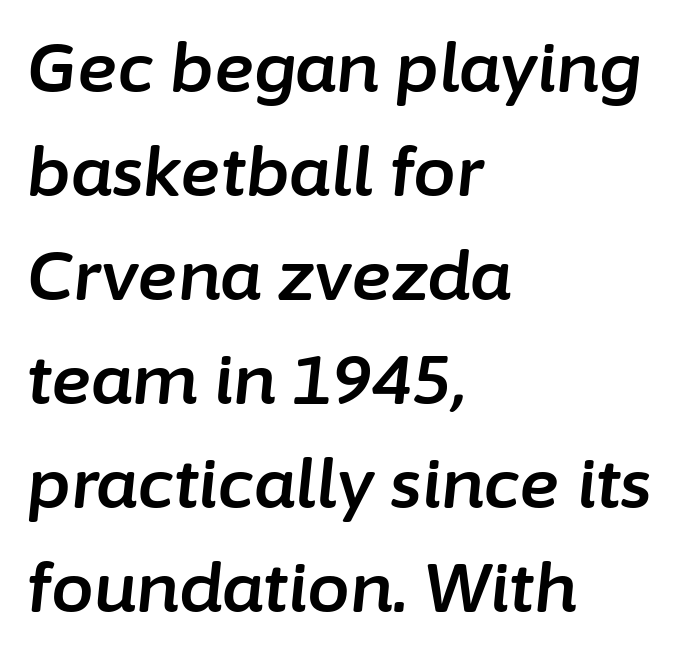
{"italic": "yes", "lean": "right", "slant_degrees": 6, "width": "normal", "stroke_contrast": "low", "x_height": "medium", "monospaced": "no", "underline": "no", "align": "left", "line_spacing": "normal", "line_spacing_ratio": 1.53, "letter_spacing": "normal", "letter_spacing_em": 0.0, "glyph_px": 68}
